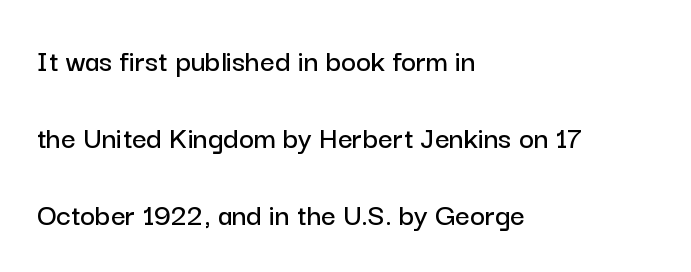
{"serif": "no", "italic": "no", "width": "normal", "stroke_contrast": "low", "x_height": "medium", "monospaced": "no", "underline": "no", "align": "left", "line_spacing": "loose", "line_spacing_ratio": 2.4, "letter_spacing": "normal", "letter_spacing_em": 0.0, "glyph_px": 32}
